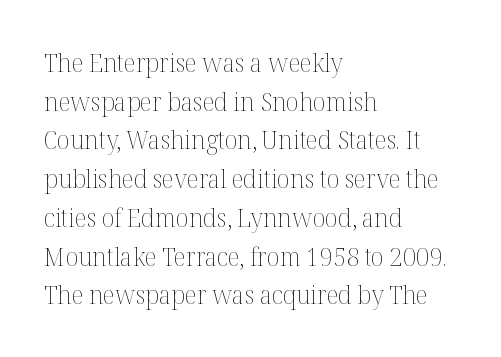
The image shows 26 px text type, upright; set left-aligned, normal line spacing (1.49x), normal letter spacing, not underlined.
